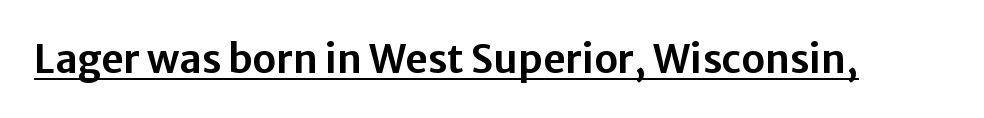
{"serif": "no", "italic": "no", "width": "normal", "stroke_contrast": "low", "x_height": "medium", "monospaced": "no", "underline": "yes", "letter_spacing": "normal", "letter_spacing_em": 0.0, "glyph_px": 39}
